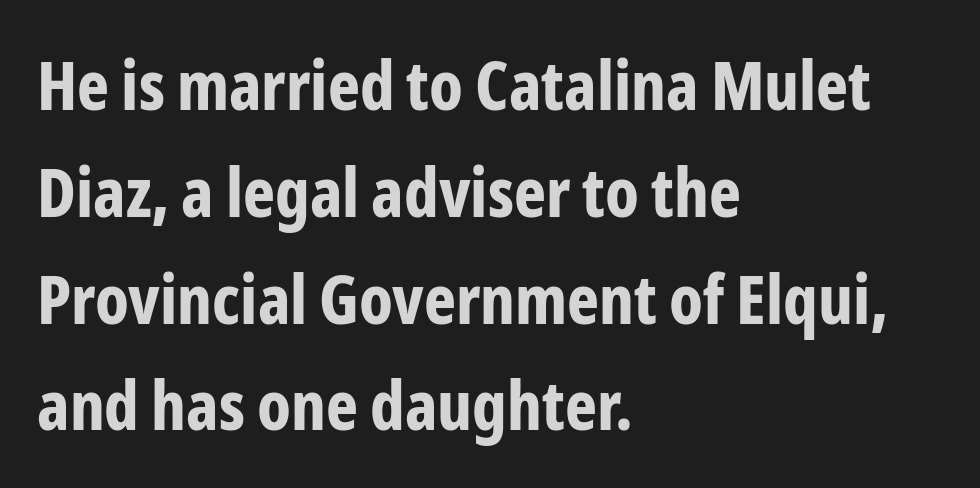
The image shows 68 px bold, condensed sans-serif type, upright; set left-aligned, normal line spacing (1.57x), normal letter spacing, not underlined; low stroke contrast and a medium x-height.
